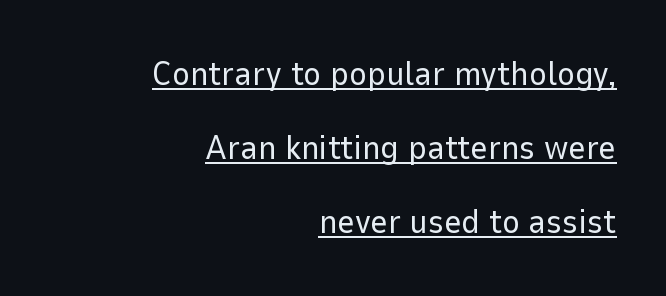
The image shows 34 px regular-weight sans-serif type, upright; set right-aligned, loose line spacing (2.18x), normal letter spacing, underlined; low stroke contrast and a medium x-height.
